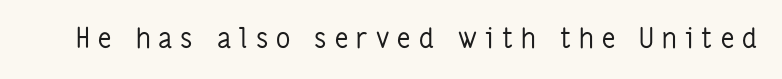
The baseline area is clear. In terms of letterspacing, this is a distinctly airy, spread setting. You can tell it's not italic because the verticals are truly vertical. This sample has the flowing, uneven cadence of proportional lettering. On a weight scale, this lands at 450 or below. Type style note: lacks serifs.
